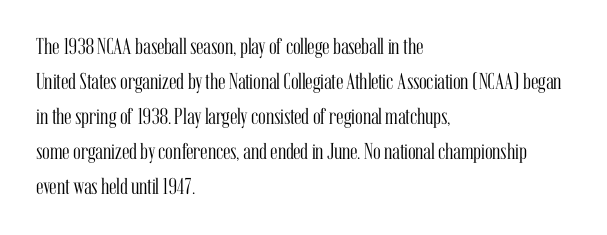
The image shows 23 px text type, upright; set left-aligned, normal line spacing (1.52x), normal letter spacing, not underlined.
